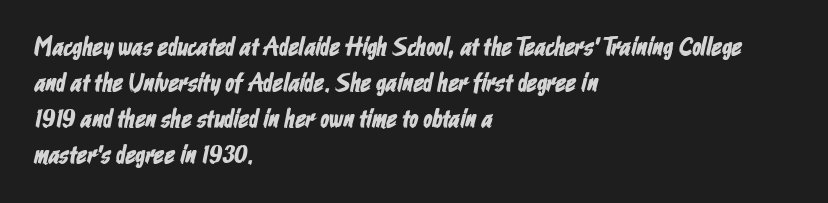
The image shows 26 px text type; set left-aligned, normal line spacing (1.38x), normal letter spacing, not underlined.
